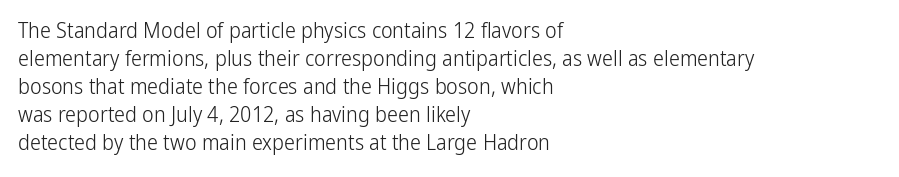
The image shows 22 px text type, upright; set left-aligned, normal line spacing (1.27x), normal letter spacing, not underlined.
